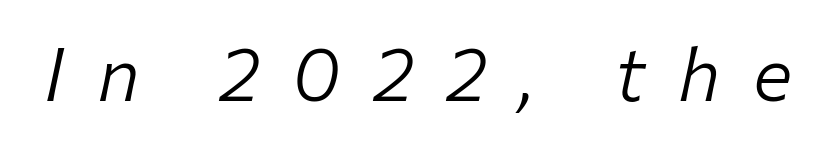
Q: Is the text bold? A: No.
Q: Is the text italic (slanted)? A: Yes, it leans right by about 12 degrees.
Q: Is the text underlined? A: No.
Q: Is the spacing between letters normal or unusually wide? A: Unusually wide.
Q: Width (condensed, normal, or wide)? A: Normal.
Q: Stroke contrast? A: Low.
Q: x-height? A: Medium.
Q: Monospaced? A: No.
